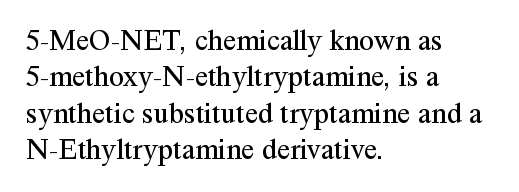
{"serif": "yes", "italic": "no", "bold": "no", "weight": "regular", "width": "normal", "stroke_contrast": "medium", "x_height": "medium", "monospaced": "no", "underline": "no", "align": "left", "line_spacing_ratio": 1.21, "letter_spacing": "normal", "letter_spacing_em": 0.0, "glyph_px": 30}
